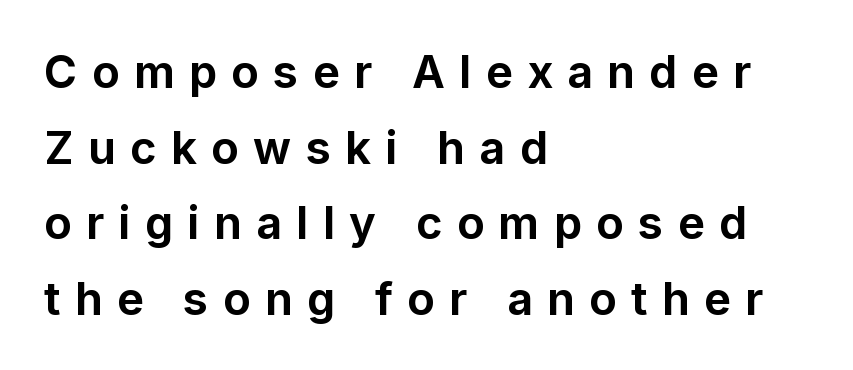
{"serif": "no", "italic": "no", "bold": "yes", "weight": "bold", "width": "normal", "stroke_contrast": "low", "x_height": "medium", "monospaced": "no", "underline": "no", "align": "left", "line_spacing": "normal", "line_spacing_ratio": 1.68, "letter_spacing": "wide", "letter_spacing_em": 0.32, "glyph_px": 45}
